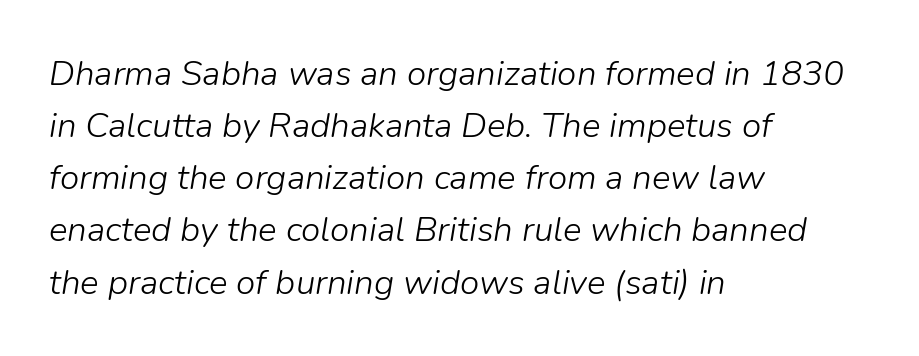
{"italic": "yes", "lean": "right", "slant_degrees": 9, "bold": "no", "weight": "light", "width": "normal", "stroke_contrast": "low", "x_height": "medium", "monospaced": "no", "underline": "no", "align": "left", "line_spacing": "normal", "line_spacing_ratio": 1.49, "letter_spacing": "normal", "letter_spacing_em": 0.0, "glyph_px": 35}
